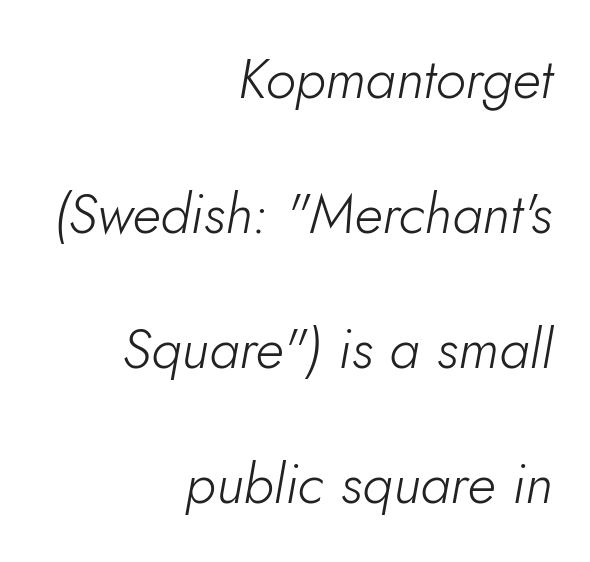
{"italic": "yes", "lean": "right", "slant_degrees": 10, "bold": "no", "weight": "light", "width": "normal", "stroke_contrast": "low", "x_height": "small", "monospaced": "no", "underline": "no", "align": "right", "line_spacing": "loose", "line_spacing_ratio": 2.41, "letter_spacing": "normal", "letter_spacing_em": 0.0, "glyph_px": 56}
